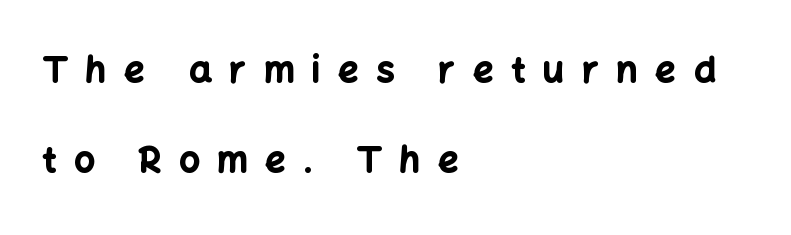
Q: Is the text bold? A: Yes.
Q: Is the text italic (slanted)? A: No, it is upright.
Q: Is the typeface a serif or a sans-serif typeface? A: Sans-serif.
Q: Is the text underlined? A: No.
Q: How is the paragraph aligned? A: Left-aligned.
Q: Is the spacing between letters normal or unusually wide? A: Unusually wide.
Q: Is the spacing between lines tight, normal or loose? A: Loose.
Q: Width (condensed, normal, or wide)? A: Normal.
Q: Stroke contrast? A: Low.
Q: x-height? A: Medium.
Q: Monospaced? A: No.
